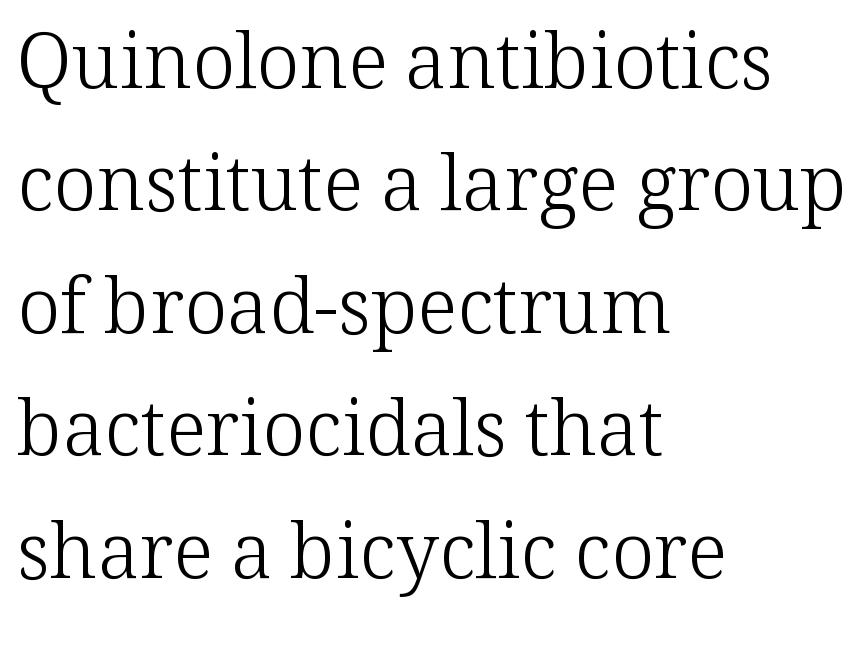
Default kerning and tracking; the words read as compact shapes. Underline: absent. The lines are quadded left. Note the varied advance widths — an 'i' is clearly narrower than an 'm'. Serif or sans? Serif — the stroke terminals have little feet.
